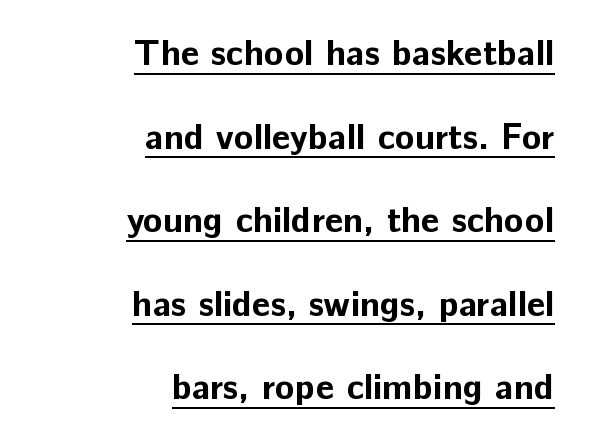
{"serif": "no", "italic": "no", "bold": "yes", "weight": "bold", "width": "normal", "stroke_contrast": "low", "x_height": "medium", "monospaced": "no", "underline": "yes", "align": "right", "line_spacing": "loose", "line_spacing_ratio": 2.32, "letter_spacing": "normal", "letter_spacing_em": 0.0, "glyph_px": 36}
